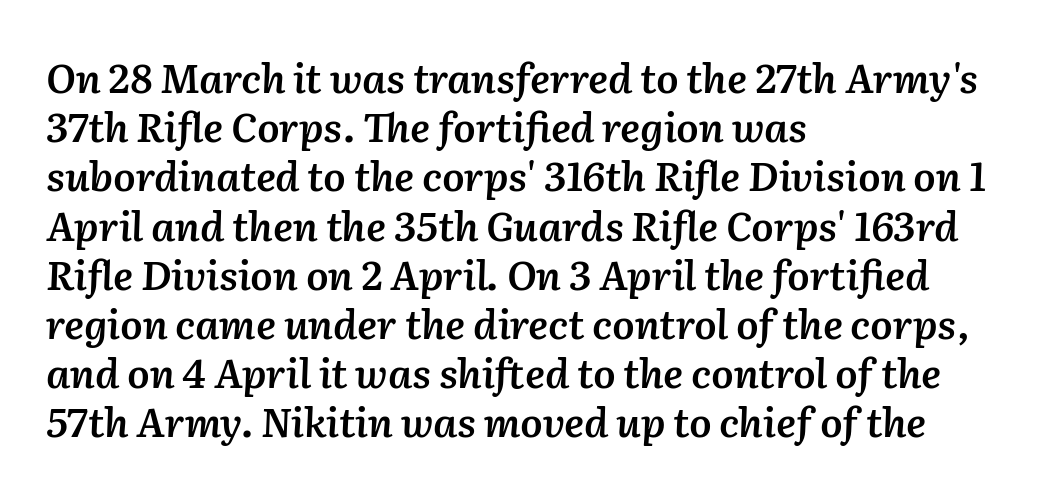
The image shows 40 px semibold type, italic (leaning right); set left-aligned, line spacing 1.23x, normal letter spacing, not underlined; medium stroke contrast and a medium x-height.
